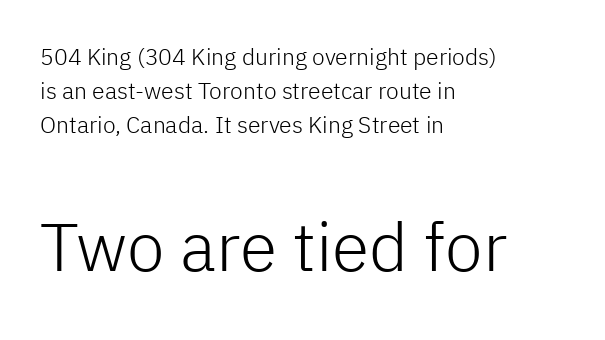
This rendering leaves character spacing at its baseline value. A classic flush-left, rag-right setting is used for this passage. The passage shown is typed in a proportional face where columns would drift. This rendering employs a face without finishing strokes, i.e., a sans-serif. Compared with a typical body face, this is equally light or lighter still. Evenly set lines give the paragraph a standard silhouette.
